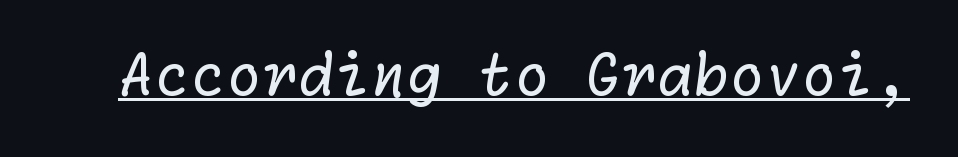
{"serif": "no", "bold": "no", "weight": "regular", "width": "normal", "stroke_contrast": "low", "x_height": "medium", "underline": "yes", "letter_spacing": "normal", "letter_spacing_em": 0.0, "glyph_px": 58}
